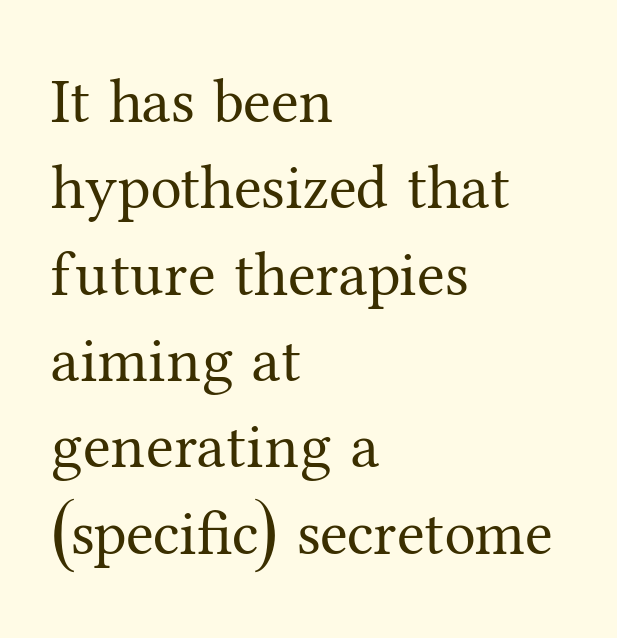
The image shows 63 px regular-weight serif type, upright; set left-aligned, normal line spacing (1.37x), normal letter spacing, not underlined; medium stroke contrast and a medium x-height.
